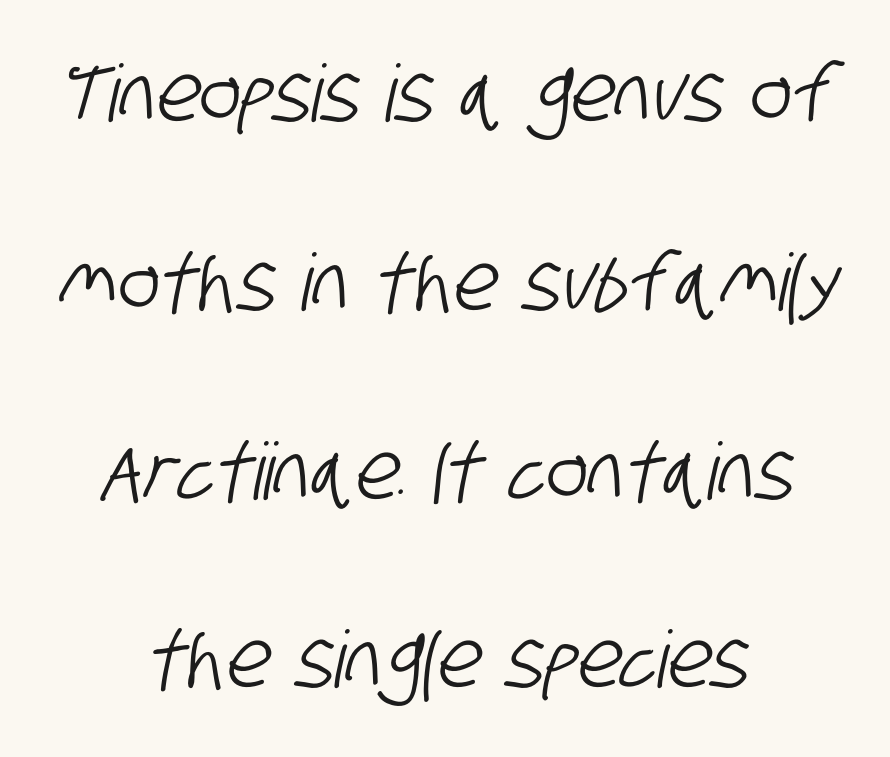
Q: Is the typeface a serif or a sans-serif typeface? A: Sans-serif.
Q: Is the text underlined? A: No.
Q: How is the paragraph aligned? A: Centered.
Q: Is the spacing between letters normal or unusually wide? A: Normal.
Q: Is the spacing between lines tight, normal or loose? A: Loose.
Q: Width (condensed, normal, or wide)? A: Condensed.
Q: Stroke contrast? A: Low.
Q: x-height? A: Large.
Q: Monospaced? A: No.
